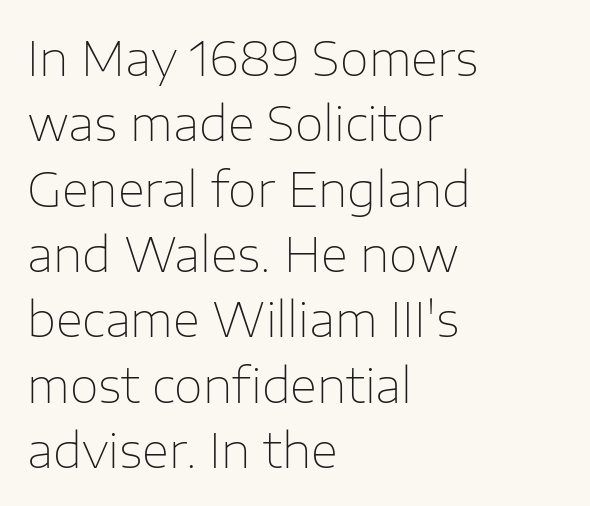
Q: Is the text bold? A: No.
Q: Is the text italic (slanted)? A: No, it is upright.
Q: Is the typeface a serif or a sans-serif typeface? A: Sans-serif.
Q: Is the text underlined? A: No.
Q: How is the paragraph aligned? A: Left-aligned.
Q: Is the spacing between letters normal or unusually wide? A: Normal.
Q: Is the spacing between lines tight, normal or loose? A: Normal.
Q: Width (condensed, normal, or wide)? A: Normal.
Q: Stroke contrast? A: Low.
Q: x-height? A: Medium.
Q: Monospaced? A: No.
